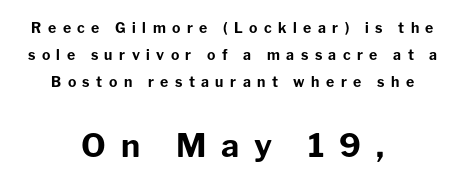
Q: Is the text bold? A: Yes.
Q: Is the text italic (slanted)? A: No, it is upright.
Q: Is the typeface a serif or a sans-serif typeface? A: Sans-serif.
Q: Is the text underlined? A: No.
Q: How is the paragraph aligned? A: Centered.
Q: Is the spacing between letters normal or unusually wide? A: Unusually wide.
Q: Is the spacing between lines tight, normal or loose? A: Loose.
Q: Which block of text is set in a larger size, the first (top) or the second (bottom)? A: The second (bottom) one.
Q: Width (condensed, normal, or wide)? A: Normal.
Q: Stroke contrast? A: Low.
Q: x-height? A: Medium.
Q: Monospaced? A: No.
